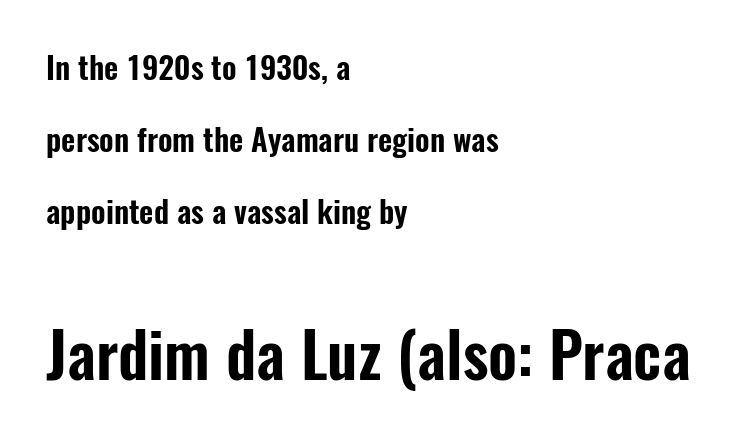
Varying glyph widths throughout — classic text-font behaviour. The setting favours the left margin, as ordinary paragraphs usually do. Check under the words: just untouched page. The emphasis by scale lands on block number two, below. Typographically, this falls in the sans-serif category. Rendered with straight, roman letterforms.
